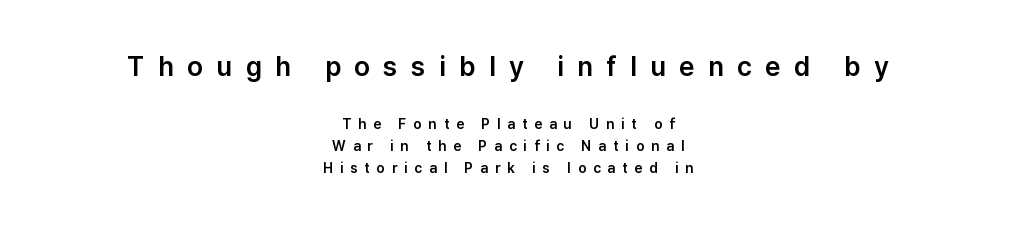
Nope, not italic — everything's standing straight. Visually the block forms a symmetrical silhouette, jagged on both flanks. The baseline area is clear. Tracking value appears strongly positive — letters spread wide.
